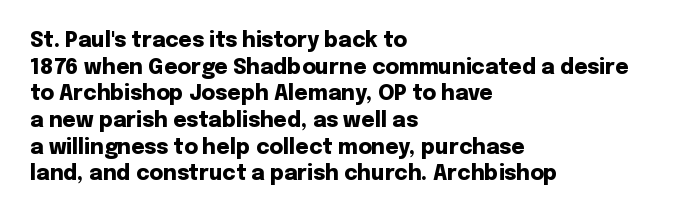
Honestly, the row spacing looks completely unremarkable. Posture: upright roman. Plenty of ink on the page — the face is bold. Typeset ragged right — the left edge is the straight one.
